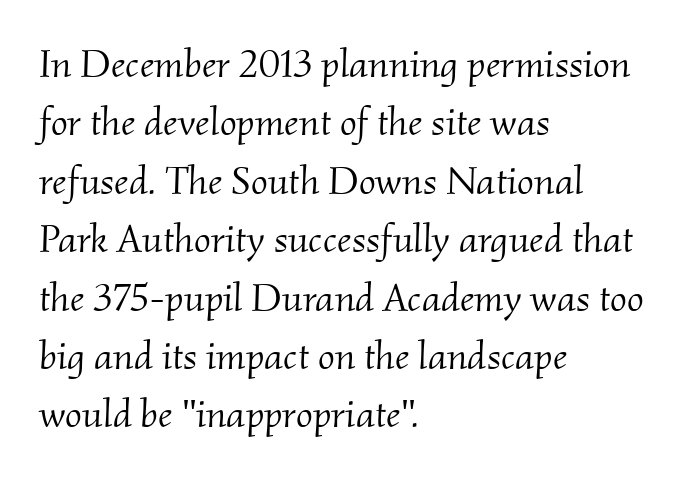
Evenly set lines give the paragraph a standard silhouette. A typesetter would call this zero additional tracking. The passage shown is not underscored anywhere. Looking at the ascenders, they clearly lean. A quiet, ordinary-to-light weight characterises the typeface.
